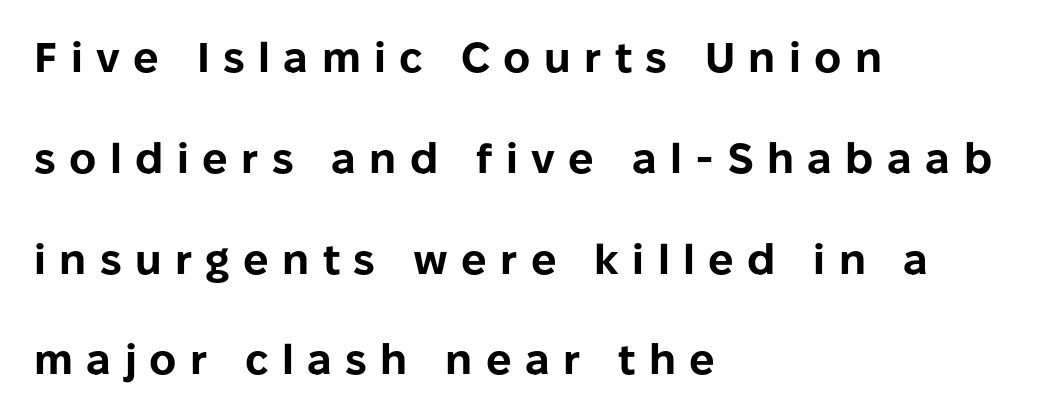
Looks like regular typesetting: each glyph gets only the width it needs. Underlining? Definitely not there. Is the letter spacing exaggerated? Yes — the characters are pushed far apart. In terms of letterform style, serifs are entirely absent. Emphasis by weight is at full strength: bold. Italic: no, the glyphs are upright roman.
